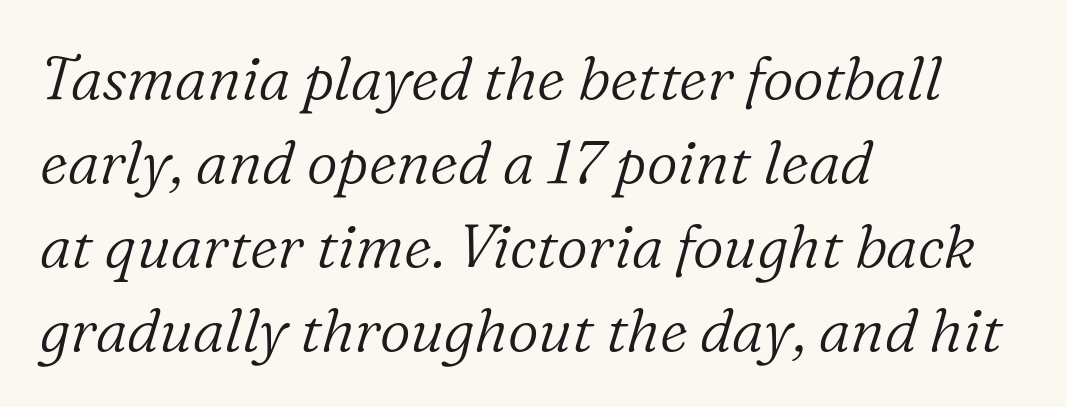
Q: Is the text bold? A: No.
Q: Is the text italic (slanted)? A: Yes, it leans right by about 16 degrees.
Q: Is the typeface a serif or a sans-serif typeface? A: Serif.
Q: Is the text underlined? A: No.
Q: How is the paragraph aligned? A: Left-aligned.
Q: Is the spacing between letters normal or unusually wide? A: Normal.
Q: Is the spacing between lines tight, normal or loose? A: Normal.
Q: Width (condensed, normal, or wide)? A: Normal.
Q: Stroke contrast? A: Low.
Q: x-height? A: Medium.
Q: Monospaced? A: No.
